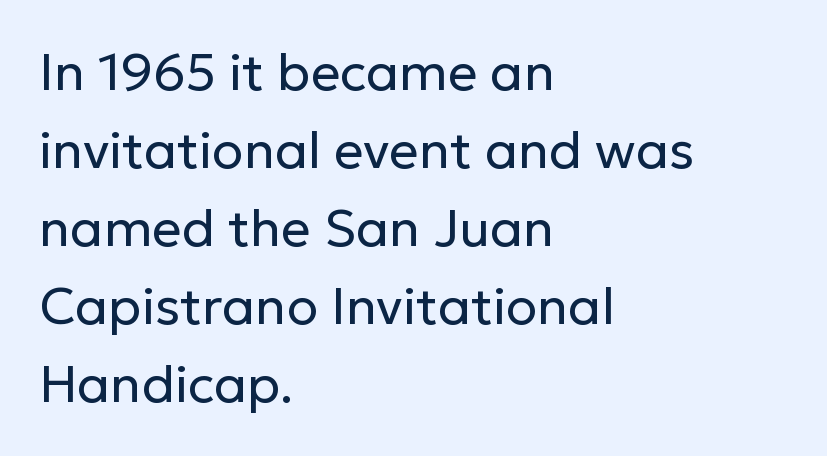
All the whitespace from short lines collects on the right. The lettering holds an erect, upright posture throughout. Stems and bowls with no extra thickness — not bold. Compared with typical paragraphs, the rows here are spaced about the same. Inter-character spacing is left at the font's built-in metrics. A typesetter would call this proportional, since set widths differ per character.
